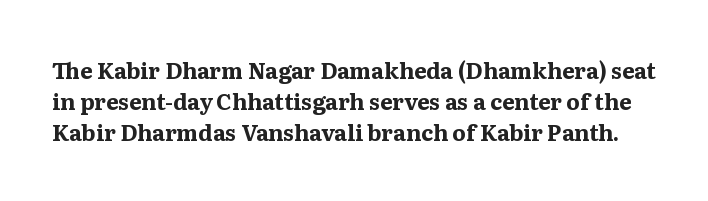
{"italic": "no", "bold": "yes", "underline": "no", "line_spacing": "normal", "line_spacing_ratio": 1.41, "letter_spacing": "normal", "letter_spacing_em": 0.0, "glyph_px": 22}
